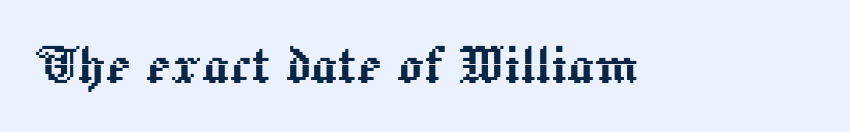
Designer's note — italics off, roman on. No extra tracking has been applied to these lines. Looks like regular typesetting: each glyph gets only the width it needs. Just letters on the line, the space beneath them empty.
